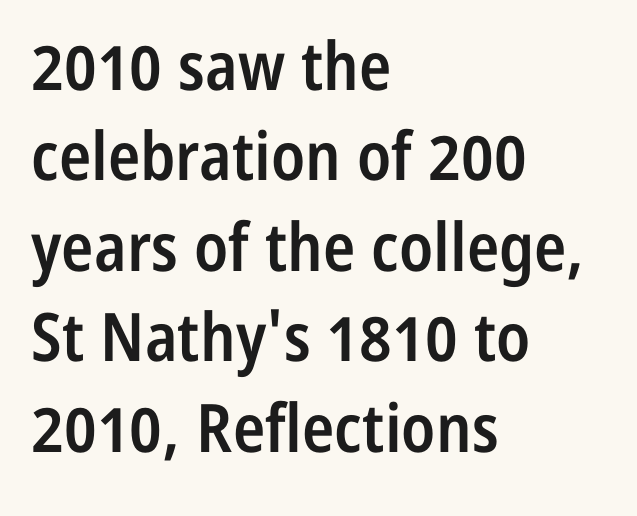
This is moderately heavy type, rendered in semibold. Compared with typical body copy, the letter spacing here is the same. Casual observation: everything's shoved over to the left. The foot of each line stays bare and open. You could not count columns in this text — the font is proportionally spaced. Leading matches the norm, producing a regular column.
